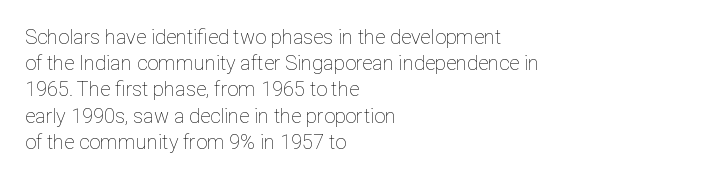
Q: Is the text bold? A: No.
Q: Is the text italic (slanted)? A: No, it is upright.
Q: Is the text underlined? A: No.
Q: How is the paragraph aligned? A: Left-aligned.
Q: Is the spacing between letters normal or unusually wide? A: Normal.
Q: Is the spacing between lines tight, normal or loose? A: Normal.
